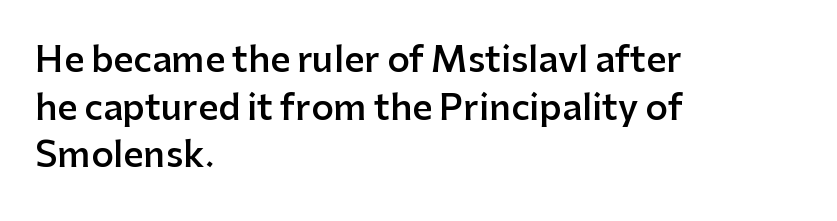
The image shows 35 px semibold sans-serif type, upright; set left-aligned, normal line spacing (1.36x), normal letter spacing, not underlined; low stroke contrast and a medium x-height.
